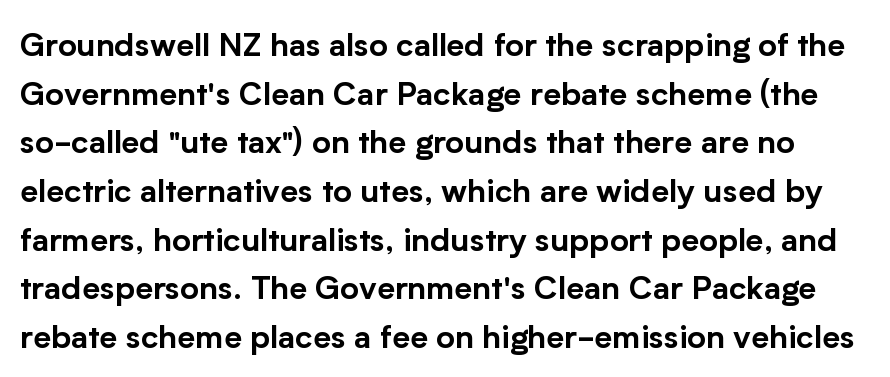
Q: Is the text italic (slanted)? A: No, it is upright.
Q: Is the typeface a serif or a sans-serif typeface? A: Sans-serif.
Q: Is the text underlined? A: No.
Q: Is the spacing between letters normal or unusually wide? A: Normal.
Q: Is the spacing between lines tight, normal or loose? A: Normal.
Q: Width (condensed, normal, or wide)? A: Normal.
Q: Stroke contrast? A: Low.
Q: x-height? A: Medium.
Q: Monospaced? A: No.
